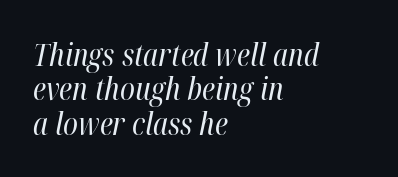
Q: Is the text bold? A: No.
Q: Is the text italic (slanted)? A: Yes, it leans right by about 12 degrees.
Q: Is the text underlined? A: No.
Q: How is the paragraph aligned? A: Left-aligned.
Q: Is the spacing between letters normal or unusually wide? A: Normal.
Q: Is the spacing between lines tight, normal or loose? A: Tight.
Q: Width (condensed, normal, or wide)? A: Condensed.
Q: Stroke contrast? A: High.
Q: x-height? A: Medium.
Q: Monospaced? A: No.
